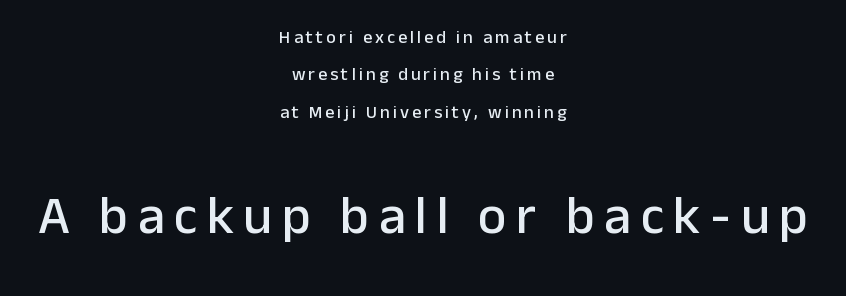
Q: Is the text italic (slanted)? A: No, it is upright.
Q: Is the typeface a serif or a sans-serif typeface? A: Sans-serif.
Q: Is the text underlined? A: No.
Q: How is the paragraph aligned? A: Centered.
Q: Is the spacing between lines tight, normal or loose? A: Loose.
Q: Which block of text is set in a larger size, the first (top) or the second (bottom)? A: The second (bottom) one.
Q: Width (condensed, normal, or wide)? A: Normal.
Q: Stroke contrast? A: Low.
Q: x-height? A: Medium.
Q: Monospaced? A: No.
